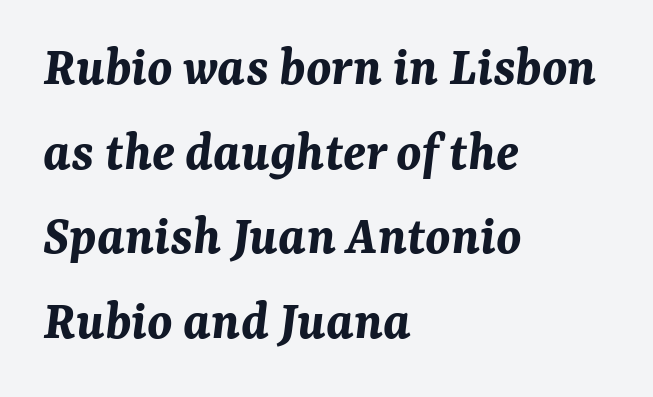
The image shows 56 px bold type, italic (leaning right); set left-aligned, normal line spacing (1.51x), normal letter spacing, not underlined; medium stroke contrast and a medium x-height.
